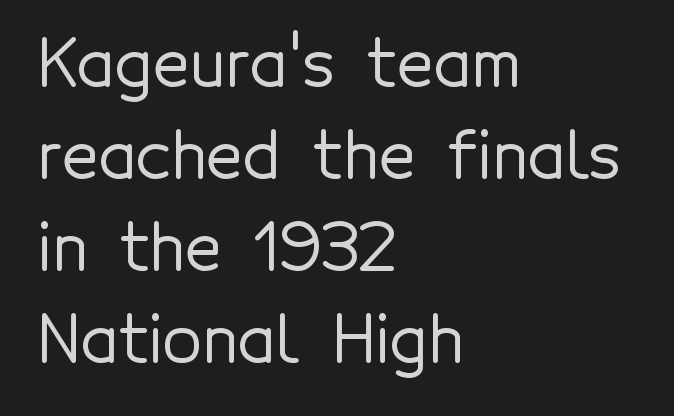
Q: Is the text italic (slanted)? A: No, it is upright.
Q: Is the typeface a serif or a sans-serif typeface? A: Sans-serif.
Q: Is the text underlined? A: No.
Q: How is the paragraph aligned? A: Left-aligned.
Q: Is the spacing between letters normal or unusually wide? A: Normal.
Q: Is the spacing between lines tight, normal or loose? A: Normal.
Q: Width (condensed, normal, or wide)? A: Normal.
Q: x-height? A: Medium.
Q: Monospaced? A: No.
